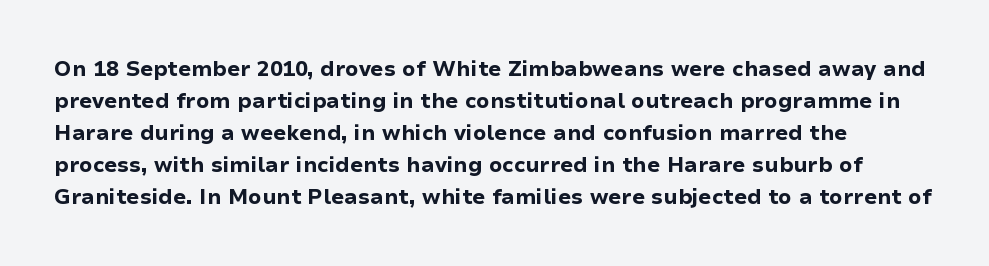
{"italic": "no", "bold": "yes", "underline": "no", "line_spacing": "normal", "line_spacing_ratio": 1.52, "letter_spacing": "normal", "letter_spacing_em": 0.0, "glyph_px": 21}
